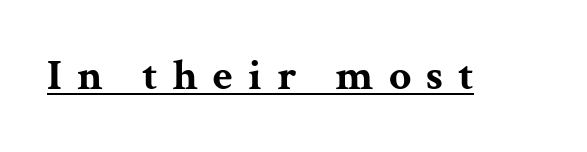
Q: Is the text bold? A: Yes.
Q: Is the text italic (slanted)? A: No, it is upright.
Q: Is the typeface a serif or a sans-serif typeface? A: Serif.
Q: Is the text underlined? A: Yes.
Q: Is the spacing between letters normal or unusually wide? A: Unusually wide.
Q: Width (condensed, normal, or wide)? A: Wide.
Q: Stroke contrast? A: Medium.
Q: x-height? A: Medium.
Q: Monospaced? A: No.
